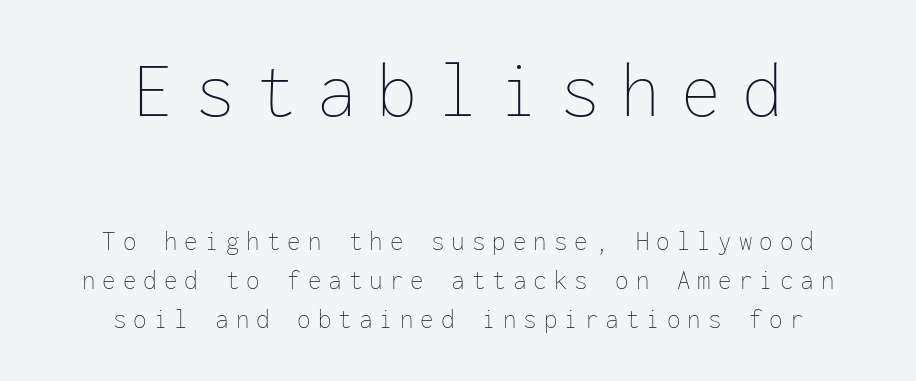
{"italic": "no", "bold": "no", "weight": "thin", "width": "normal", "stroke_contrast": "low", "x_height": "medium", "monospaced": "yes", "underline": "no", "align": "center", "line_spacing": "normal", "line_spacing_ratio": 1.44, "letter_spacing": "wide", "letter_spacing_em": 0.26, "larger_block": "first", "size_ratio": 2.96, "glyph_px": 80}
